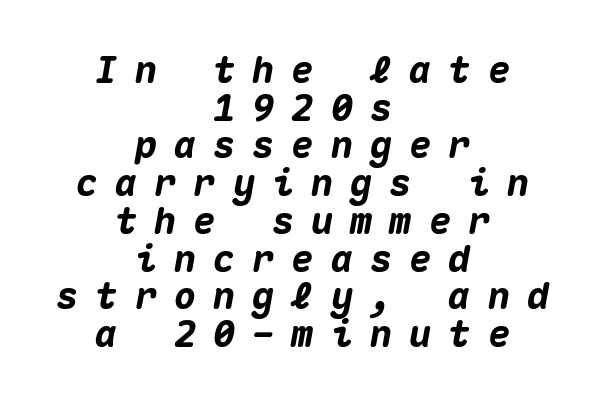
Q: Is the text bold? A: Yes.
Q: Is the text italic (slanted)? A: Yes, it leans right by about 10 degrees.
Q: Is the text underlined? A: No.
Q: How is the paragraph aligned? A: Centered.
Q: Is the spacing between letters normal or unusually wide? A: Unusually wide.
Q: Is the spacing between lines tight, normal or loose? A: Tight.
Q: Width (condensed, normal, or wide)? A: Normal.
Q: Stroke contrast? A: Medium.
Q: x-height? A: Medium.
Q: Monospaced? A: Yes.
